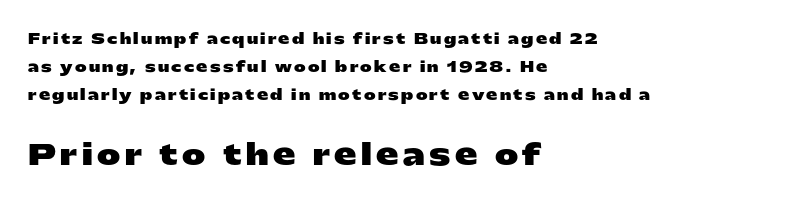
Q: Is the text bold? A: Yes.
Q: Is the text italic (slanted)? A: No, it is upright.
Q: Is the typeface a serif or a sans-serif typeface? A: Sans-serif.
Q: Is the text underlined? A: No.
Q: How is the paragraph aligned? A: Left-aligned.
Q: Is the spacing between lines tight, normal or loose? A: Loose.
Q: Which block of text is set in a larger size, the first (top) or the second (bottom)? A: The second (bottom) one.
Q: Width (condensed, normal, or wide)? A: Wide.
Q: Stroke contrast? A: Low.
Q: x-height? A: Medium.
Q: Monospaced? A: No.
